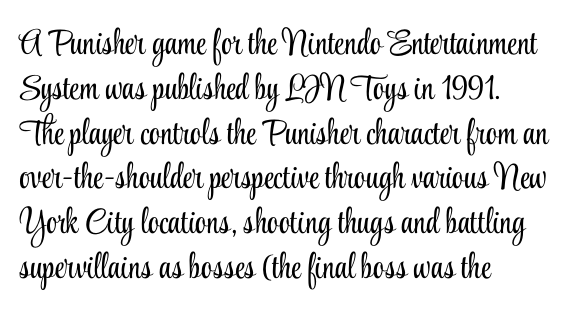
The image shows 35 px light, condensed serif type; set left-aligned, normal line spacing (1.28x), normal letter spacing, not underlined; low stroke contrast and a small x-height.
